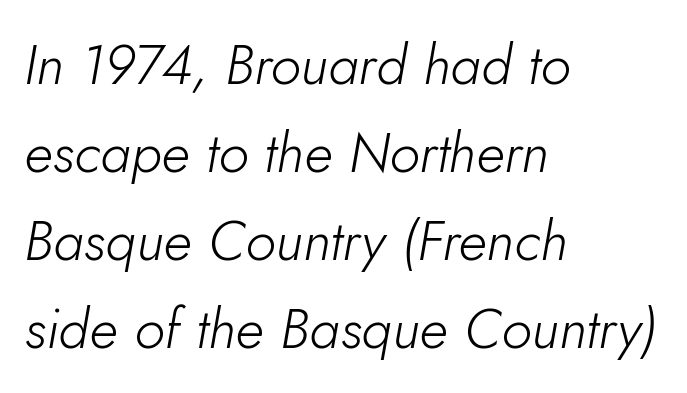
The image shows 56 px light type, italic (leaning right); set left-aligned, normal line spacing (1.57x), normal letter spacing, not underlined; low stroke contrast and a small x-height.
